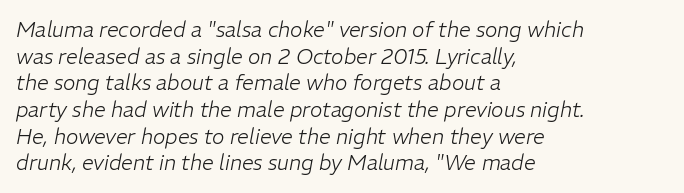
The image shows 21 px text type, italic (leaning right); set left-aligned, normal line spacing (1.27x), normal letter spacing, not underlined.
